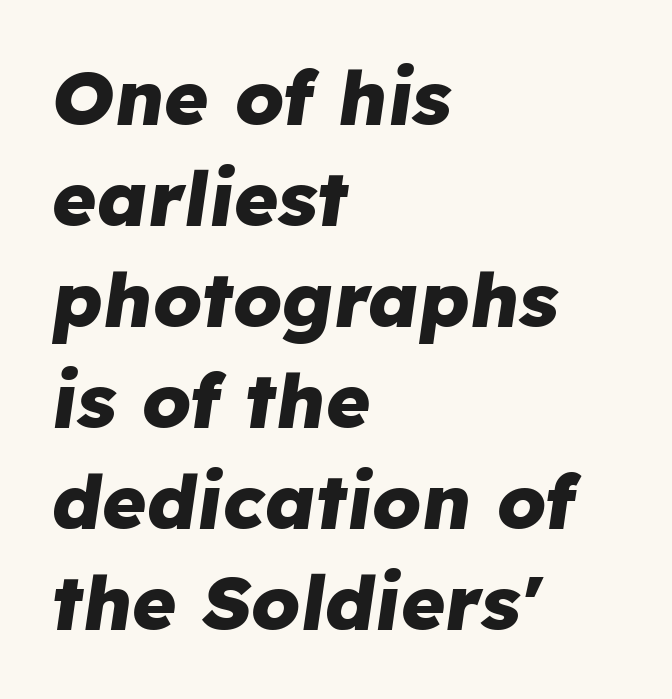
{"italic": "yes", "lean": "right", "slant_degrees": 8, "bold": "yes", "weight": "heavy", "width": "normal", "stroke_contrast": "low", "x_height": "medium", "monospaced": "no", "underline": "no", "align": "left", "line_spacing": "normal", "line_spacing_ratio": 1.33, "letter_spacing": "normal", "letter_spacing_em": 0.0, "glyph_px": 76}
